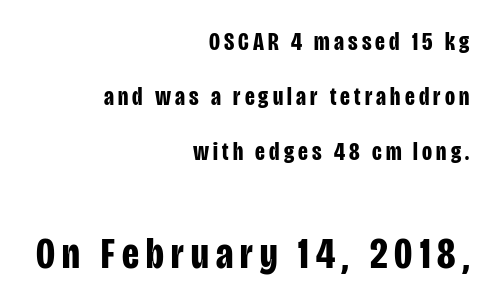
Q: Is the text bold? A: Yes.
Q: Is the text italic (slanted)? A: No, it is upright.
Q: Is the typeface a serif or a sans-serif typeface? A: Sans-serif.
Q: Is the text underlined? A: No.
Q: How is the paragraph aligned? A: Right-aligned.
Q: Is the spacing between lines tight, normal or loose? A: Loose.
Q: Which block of text is set in a larger size, the first (top) or the second (bottom)? A: The second (bottom) one.
Q: Width (condensed, normal, or wide)? A: Condensed.
Q: Stroke contrast? A: Low.
Q: x-height? A: Large.
Q: Monospaced? A: No.
